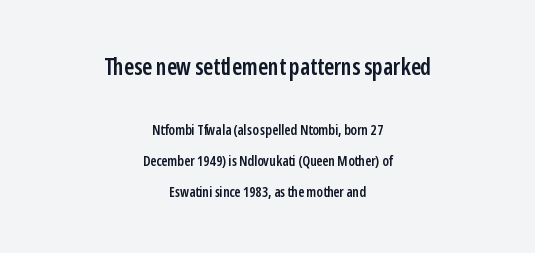
The typography opts for an upright posture over an oblique one. The face used here is rendered with its standard letterfit. The lines are quadded center. Note: larger setting up top, smaller setting below.
